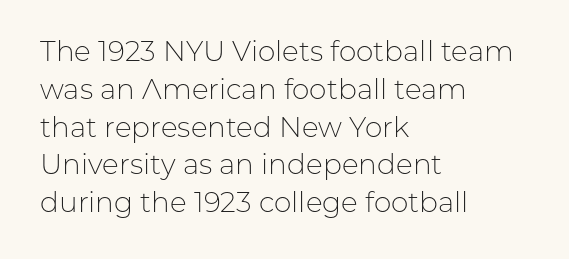
The passage shown is not bold in any degree. This sample is left-justified, so line endings fall wherever the words run out. Anything drawn beneath the words? Only blank space. The passage shown is typed in a proportional face where columns would drift. The tracking reads as untouched default to a designer's eye. Do the letters lean? They stand straight.
